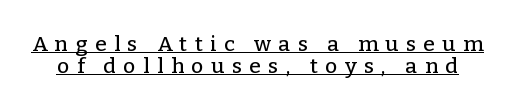
Q: Is the text italic (slanted)? A: No, it is upright.
Q: Is the text underlined? A: Yes.
Q: Is the spacing between letters normal or unusually wide? A: Unusually wide.
Q: Is the spacing between lines tight, normal or loose? A: Tight.
